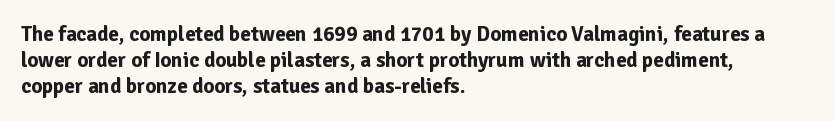
The image shows 21 px bold type, upright; set left-aligned, line spacing 1.23x, normal letter spacing, not underlined.
